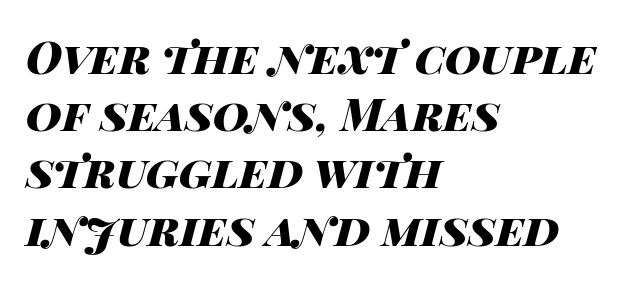
{"italic": "yes", "lean": "right", "slant_degrees": 14, "bold": "yes", "weight": "heavy", "width": "wide", "stroke_contrast": "high", "x_height": "large", "monospaced": "no", "underline": "no", "align": "left", "line_spacing": "normal", "line_spacing_ratio": 1.3, "letter_spacing": "normal", "letter_spacing_em": 0.0, "glyph_px": 44}
